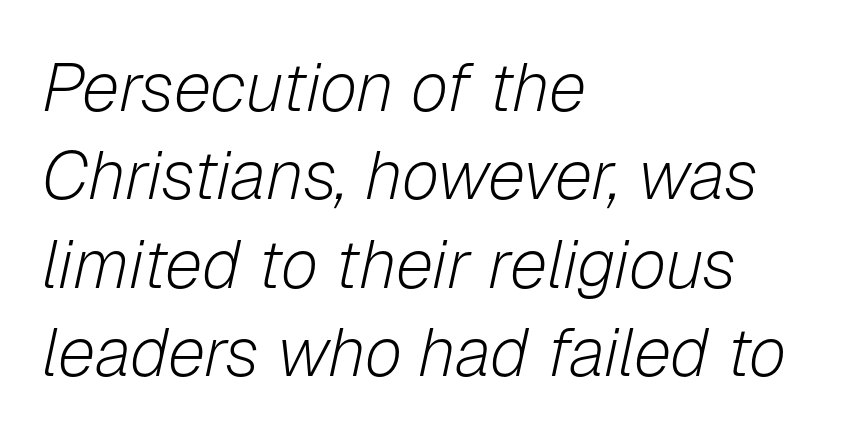
{"italic": "yes", "lean": "right", "slant_degrees": 12, "bold": "no", "weight": "light", "width": "normal", "stroke_contrast": "low", "x_height": "medium", "monospaced": "no", "underline": "no", "align": "left", "line_spacing": "normal", "line_spacing_ratio": 1.3, "letter_spacing": "normal", "letter_spacing_em": 0.0, "glyph_px": 68}
